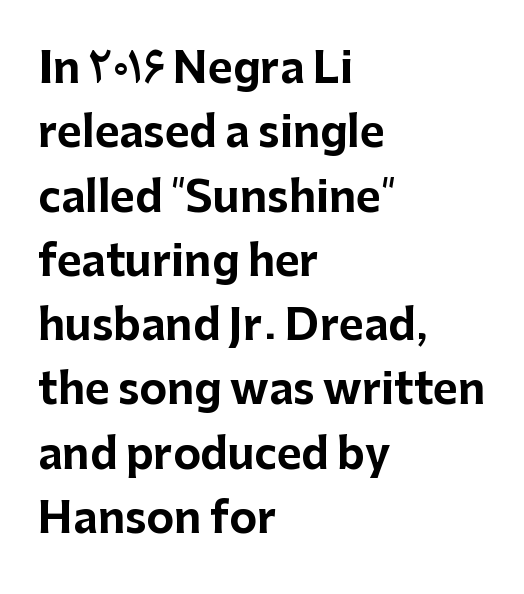
The image shows 42 px bold sans-serif type, upright; set left-aligned, normal line spacing (1.53x), normal letter spacing, not underlined; low stroke contrast and a medium x-height.
